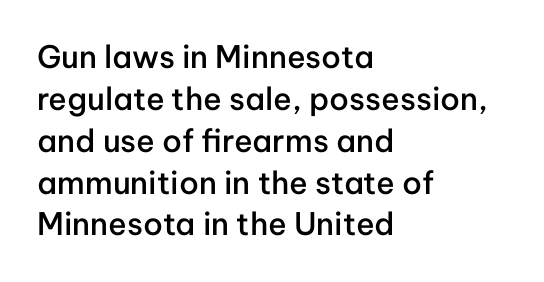
Q: Is the text bold? A: Semi-bold.
Q: Is the text italic (slanted)? A: No, it is upright.
Q: Is the typeface a serif or a sans-serif typeface? A: Sans-serif.
Q: Is the text underlined? A: No.
Q: How is the paragraph aligned? A: Left-aligned.
Q: Is the spacing between letters normal or unusually wide? A: Normal.
Q: Is the spacing between lines tight, normal or loose? A: Normal.
Q: Width (condensed, normal, or wide)? A: Normal.
Q: Stroke contrast? A: Low.
Q: x-height? A: Medium.
Q: Monospaced? A: No.
